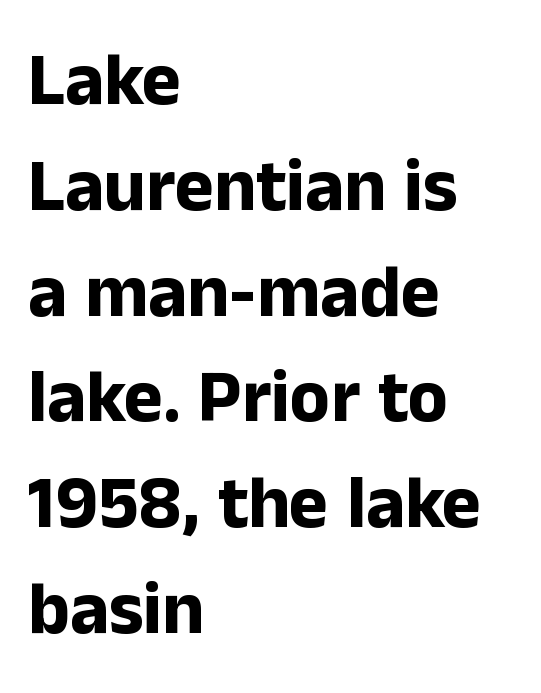
Q: Is the text bold? A: Yes.
Q: Is the text italic (slanted)? A: No, it is upright.
Q: Is the typeface a serif or a sans-serif typeface? A: Sans-serif.
Q: Is the text underlined? A: No.
Q: How is the paragraph aligned? A: Left-aligned.
Q: Is the spacing between letters normal or unusually wide? A: Normal.
Q: Is the spacing between lines tight, normal or loose? A: Normal.
Q: Width (condensed, normal, or wide)? A: Normal.
Q: Stroke contrast? A: Low.
Q: x-height? A: Medium.
Q: Monospaced? A: No.
